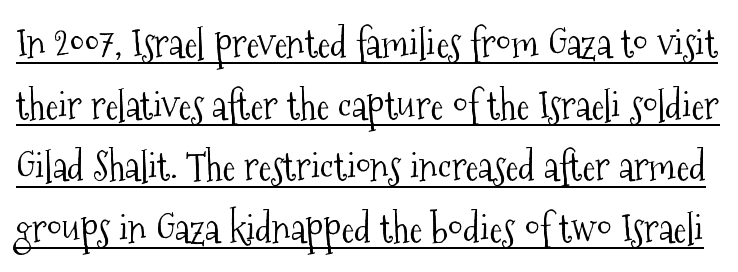
{"serif": "yes", "italic": "no", "bold": "no", "weight": "light", "width": "condensed", "stroke_contrast": "medium", "x_height": "medium", "monospaced": "no", "underline": "yes", "line_spacing": "normal", "line_spacing_ratio": 1.58, "letter_spacing": "normal", "letter_spacing_em": 0.0, "glyph_px": 39}
